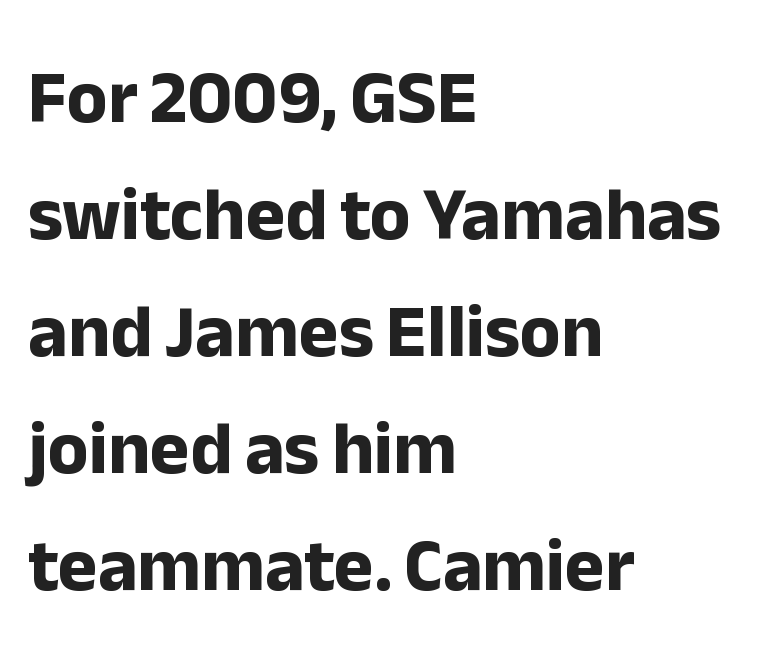
Q: Is the text bold? A: Yes.
Q: Is the text italic (slanted)? A: No, it is upright.
Q: Is the typeface a serif or a sans-serif typeface? A: Sans-serif.
Q: Is the text underlined? A: No.
Q: How is the paragraph aligned? A: Left-aligned.
Q: Is the spacing between letters normal or unusually wide? A: Normal.
Q: Is the spacing between lines tight, normal or loose? A: Normal.
Q: Width (condensed, normal, or wide)? A: Normal.
Q: Stroke contrast? A: Low.
Q: x-height? A: Medium.
Q: Monospaced? A: No.
